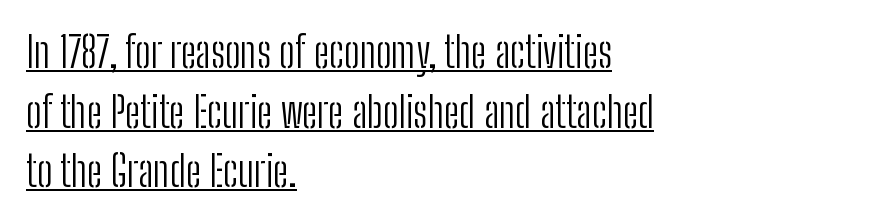
Q: Is the text bold? A: No.
Q: Is the text italic (slanted)? A: No, it is upright.
Q: Is the typeface a serif or a sans-serif typeface? A: Sans-serif.
Q: Is the text underlined? A: Yes.
Q: How is the paragraph aligned? A: Left-aligned.
Q: Is the spacing between letters normal or unusually wide? A: Normal.
Q: Is the spacing between lines tight, normal or loose? A: Normal.
Q: Width (condensed, normal, or wide)? A: Condensed.
Q: Stroke contrast? A: Low.
Q: x-height? A: Medium.
Q: Monospaced? A: No.
